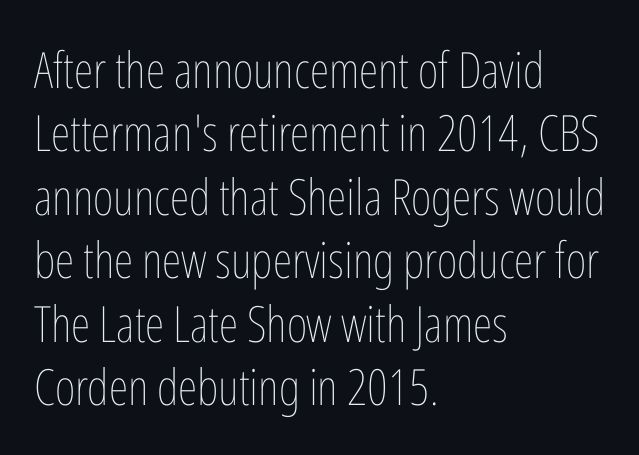
The image shows 50 px thin, condensed type, upright; set left-aligned, normal line spacing (1.27x), normal letter spacing, not underlined; low stroke contrast and a medium x-height.
